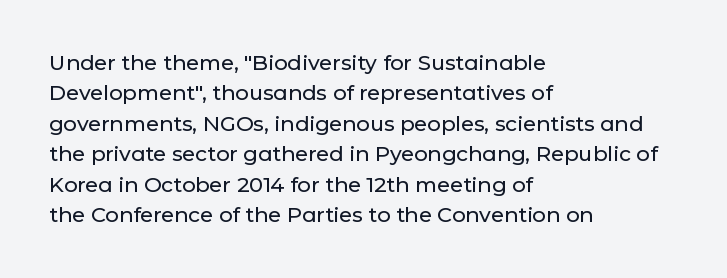
The image shows 21 px text type, upright; set left-aligned, normal line spacing (1.45x), normal letter spacing, not underlined.
